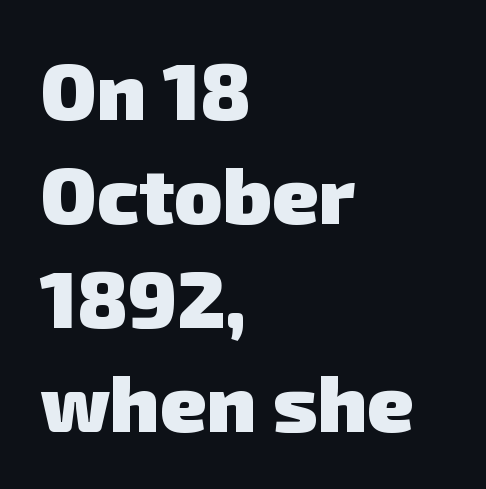
Q: Is the text bold? A: Yes.
Q: Is the typeface a serif or a sans-serif typeface? A: Sans-serif.
Q: Is the text underlined? A: No.
Q: How is the paragraph aligned? A: Left-aligned.
Q: Is the spacing between letters normal or unusually wide? A: Normal.
Q: Is the spacing between lines tight, normal or loose? A: Normal.
Q: Width (condensed, normal, or wide)? A: Normal.
Q: Stroke contrast? A: Low.
Q: x-height? A: Medium.
Q: Monospaced? A: No.
